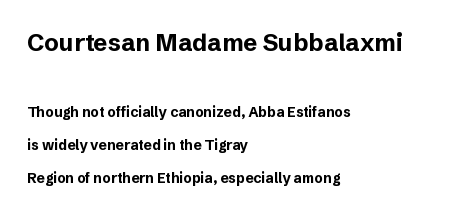
Q: Is the text bold? A: Yes.
Q: Is the text italic (slanted)? A: No, it is upright.
Q: Is the text underlined? A: No.
Q: How is the paragraph aligned? A: Left-aligned.
Q: Is the spacing between letters normal or unusually wide? A: Normal.
Q: Is the spacing between lines tight, normal or loose? A: Loose.
Q: Which block of text is set in a larger size, the first (top) or the second (bottom)? A: The first (top) one.
